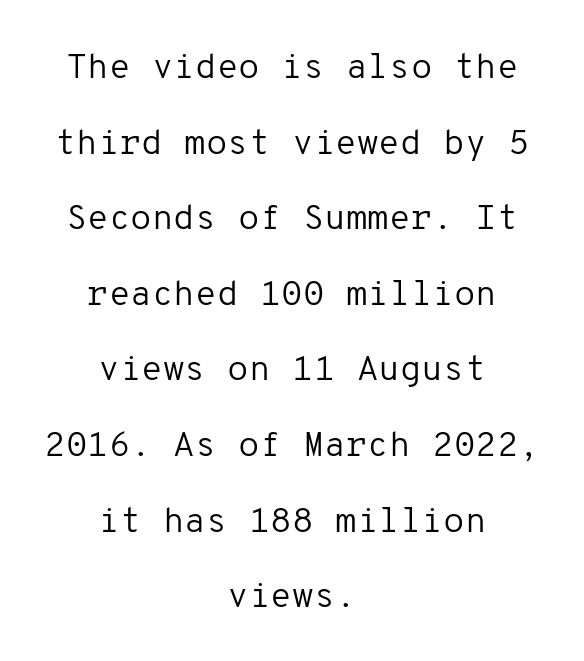
The image shows 35 px regular-weight sans-serif type, upright, monospaced; set centered, loose line spacing (2.16x), normal letter spacing, not underlined; low stroke contrast and a medium x-height.
